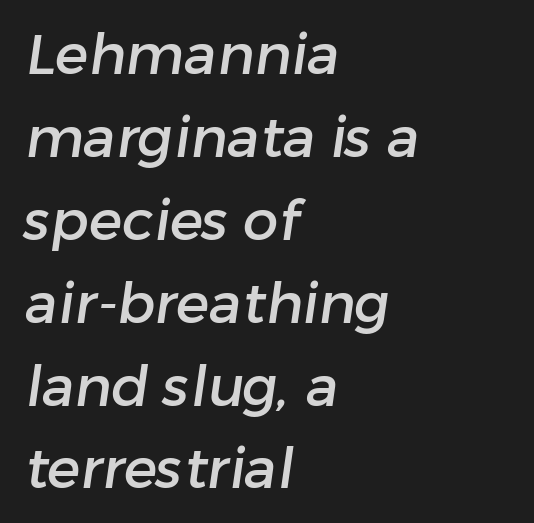
The image shows 56 px sans-serif type; set left-aligned, normal line spacing (1.48x), normal letter spacing, not underlined; low stroke contrast and a medium x-height.
